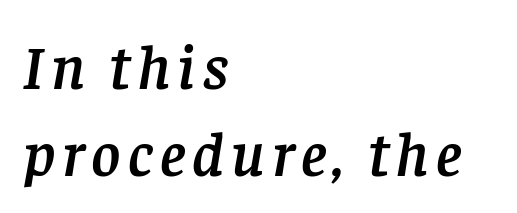
The image shows 63 px serif type, italic (leaning right); set left-aligned, normal line spacing (1.38x), not underlined; low stroke contrast and a large x-height.
